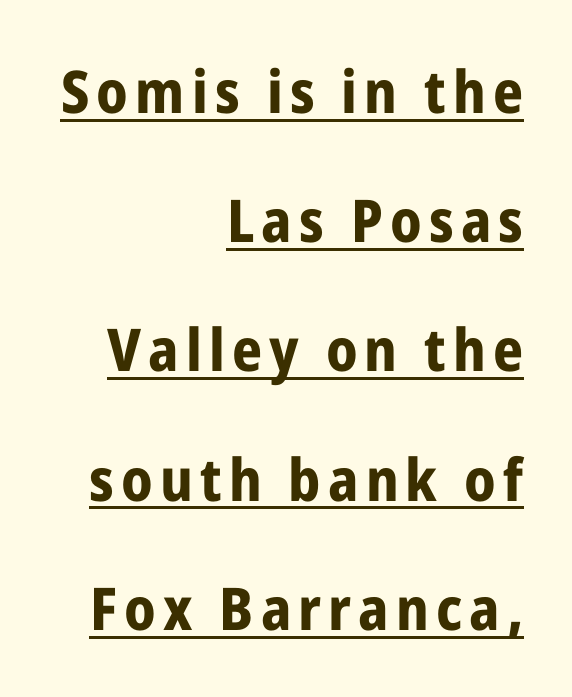
{"serif": "no", "italic": "no", "bold": "yes", "weight": "bold", "width": "condensed", "stroke_contrast": "low", "x_height": "medium", "monospaced": "no", "underline": "yes", "align": "right", "line_spacing": "loose", "line_spacing_ratio": 2.19, "glyph_px": 59}
